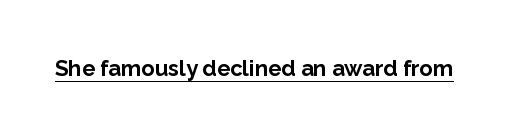
{"italic": "no", "bold": "yes", "underline": "yes", "letter_spacing": "normal", "letter_spacing_em": 0.0, "glyph_px": 22}
